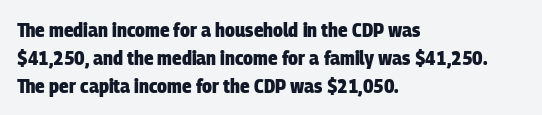
The image shows 20 px bold type; set left-aligned, normal line spacing (1.4x), normal letter spacing, not underlined.
